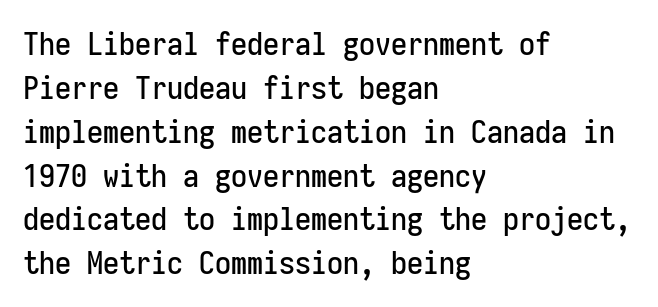
Nothing unusual about the tracking: characters are spaced as the font intends. Note the uniform advance width — an 'i' takes as much space as an 'm'. Plain, unruled lines of type. The characters display no serif detailing; their extremities are plain.
